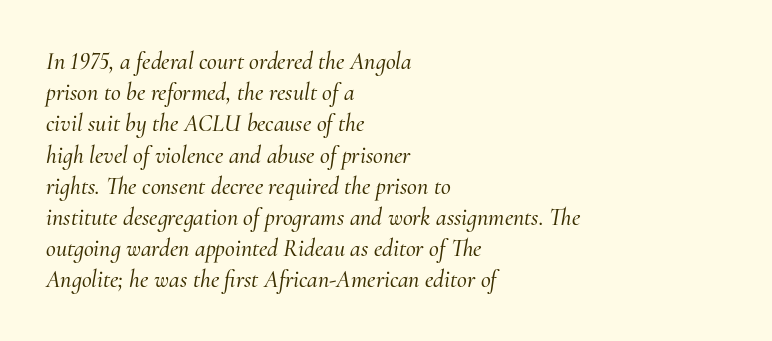
{"italic": "yes", "lean": "right", "slant_degrees": 10, "underline": "no", "align": "left", "line_spacing": "normal", "line_spacing_ratio": 1.3, "letter_spacing": "normal", "letter_spacing_em": 0.0, "glyph_px": 24}
